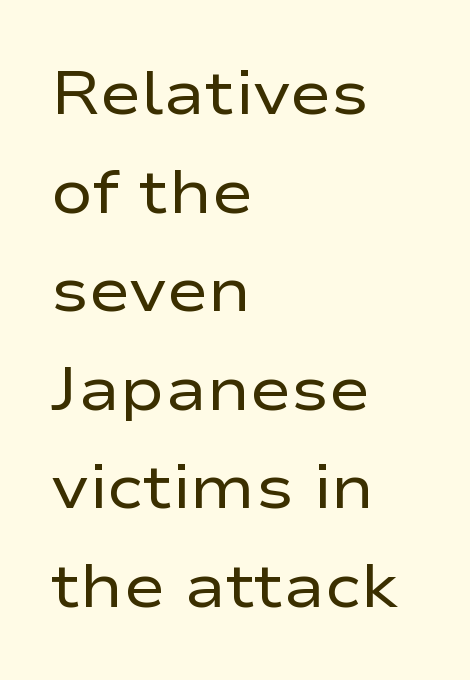
The image shows 62 px regular-weight, wide sans-serif type, upright; set left-aligned, normal line spacing (1.59x), normal letter spacing, not underlined; low stroke contrast and a medium x-height.
